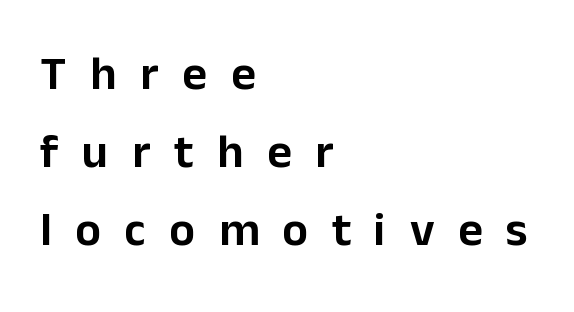
Normally led — the rows are evenly, conventionally spaced. Looks like regular typesetting: each glyph gets only the width it needs. In terms of letterform style, serifs are entirely absent. Spacing between characters has been opened up far beyond the box default. Every character sits straight up, as roman type does.
